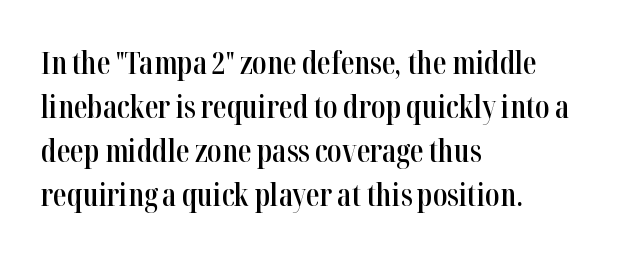
{"serif": "yes", "italic": "no", "bold": "semi", "weight": "semibold", "width": "condensed", "stroke_contrast": "high", "x_height": "medium", "monospaced": "no", "underline": "no", "align": "left", "line_spacing": "normal", "line_spacing_ratio": 1.47, "letter_spacing": "normal", "letter_spacing_em": 0.0, "glyph_px": 30}
